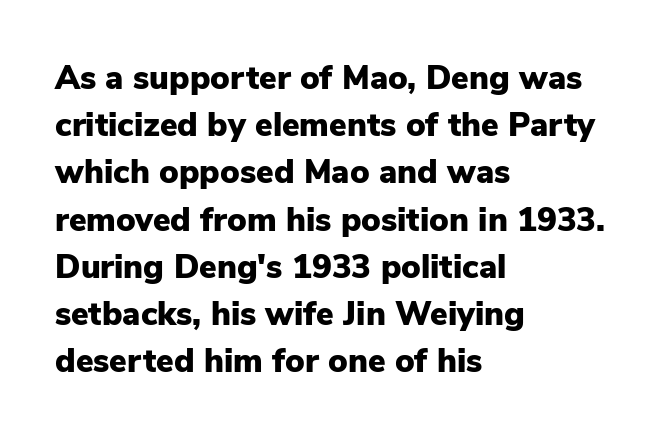
Standard letterfit; no display-style spreading of the glyphs. This block has exactly the height ordinary leading produces. The specimen reads as upright at a glance. Looks like regular typesetting: each glyph gets only the width it needs. Line beginnings align vertically; line endings do not.
